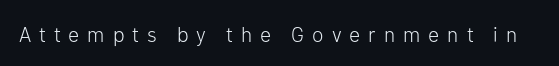
Q: Is the text bold? A: No.
Q: Is the text italic (slanted)? A: No, it is upright.
Q: Is the text underlined? A: No.
Q: Is the spacing between letters normal or unusually wide? A: Unusually wide.
